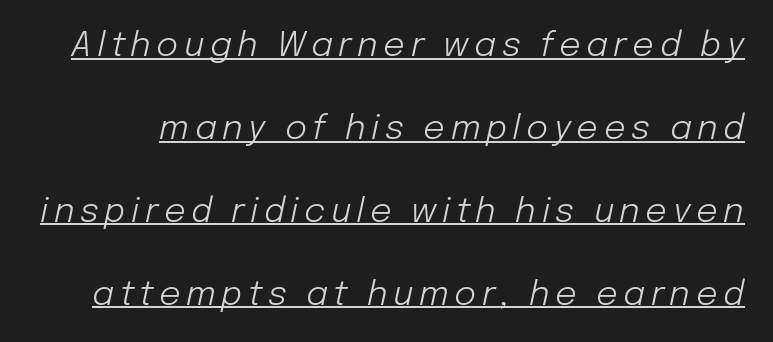
{"italic": "yes", "lean": "right", "slant_degrees": 12, "bold": "no", "weight": "light", "width": "normal", "stroke_contrast": "low", "x_height": "medium", "monospaced": "no", "underline": "yes", "line_spacing": "loose", "line_spacing_ratio": 2.44, "glyph_px": 34}
